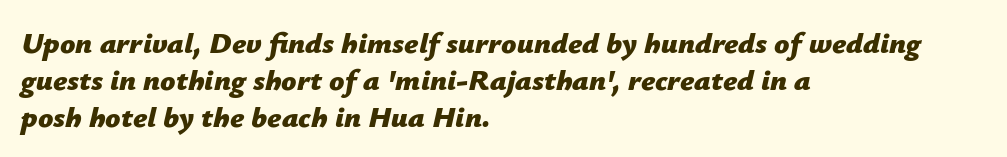
Caption: standard tracking, unaltered. Heavy, bold letterforms. There's an unmistakable incline to the writing here. Layout note: lines flush left.
